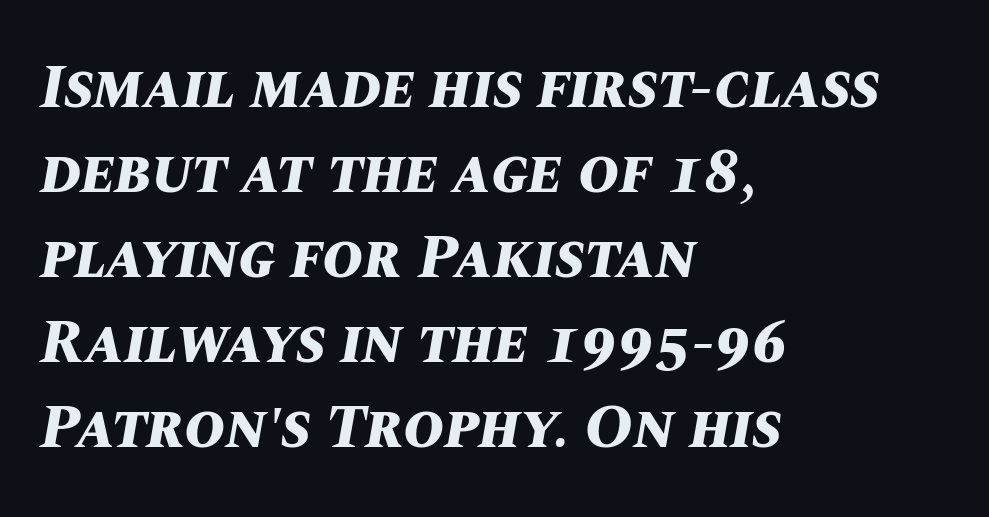
{"italic": "yes", "lean": "right", "slant_degrees": 10, "bold": "yes", "weight": "bold", "width": "normal", "stroke_contrast": "medium", "x_height": "large", "monospaced": "no", "underline": "no", "align": "left", "line_spacing": "normal", "line_spacing_ratio": 1.37, "letter_spacing": "normal", "letter_spacing_em": 0.0, "glyph_px": 62}
